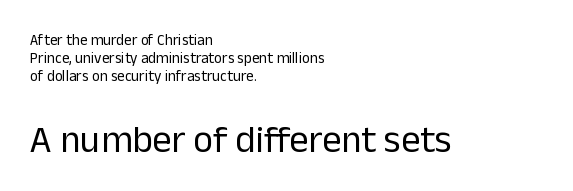
{"serif": "no", "italic": "no", "bold": "no", "weight": "regular", "width": "normal", "stroke_contrast": "low", "x_height": "medium", "monospaced": "no", "underline": "no", "align": "left", "line_spacing_ratio": 1.19, "letter_spacing": "normal", "letter_spacing_em": 0.0, "larger_block": "second", "size_ratio": 2.53, "glyph_px": 38}
